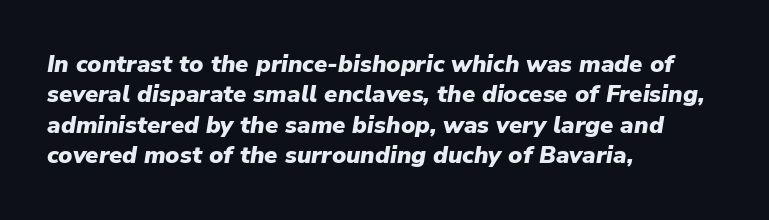
{"italic": "yes", "lean": "right", "slant_degrees": 9, "bold": "yes", "underline": "no", "align": "left", "line_spacing": "normal", "line_spacing_ratio": 1.27, "letter_spacing": "normal", "letter_spacing_em": 0.0, "glyph_px": 24}
